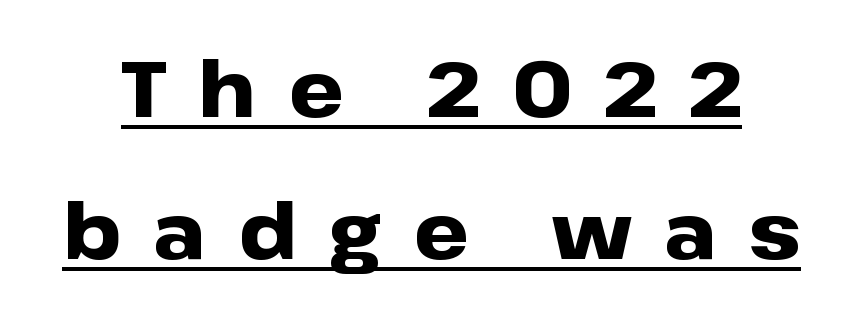
When letters stand straight like this, we call the style roman or upright. This rendering widens character spacing well past its baseline value. A full-strength bold gives these letters their thick strokes. Underline: present. The passage shown is typeset with a sans-serif family.
